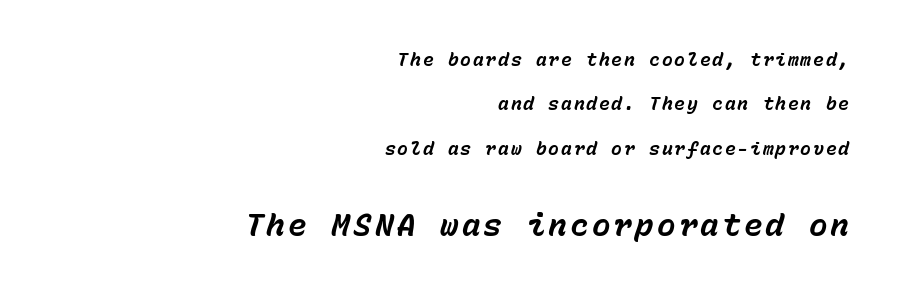
Q: Is the text bold? A: Yes.
Q: Is the text italic (slanted)? A: Yes, it leans right by about 15 degrees.
Q: Is the text underlined? A: No.
Q: How is the paragraph aligned? A: Right-aligned.
Q: Is the spacing between lines tight, normal or loose? A: Loose.
Q: Which block of text is set in a larger size, the first (top) or the second (bottom)? A: The second (bottom) one.
Q: Width (condensed, normal, or wide)? A: Normal.
Q: Stroke contrast? A: Low.
Q: x-height? A: Medium.
Q: Monospaced? A: Yes.
